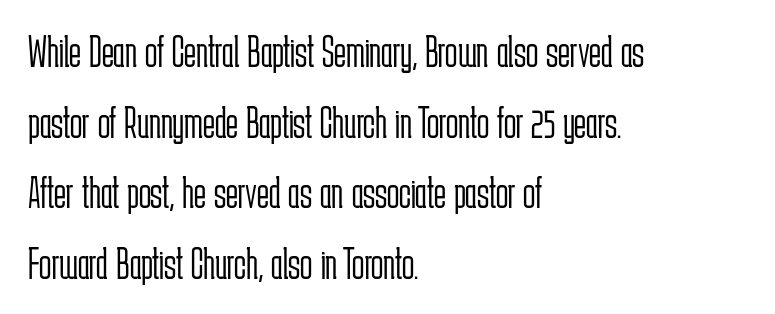
{"serif": "no", "italic": "no", "bold": "no", "weight": "light", "width": "condensed", "stroke_contrast": "low", "x_height": "medium", "monospaced": "no", "underline": "no", "align": "left", "line_spacing": "normal", "line_spacing_ratio": 1.57, "letter_spacing": "normal", "letter_spacing_em": 0.0, "glyph_px": 45}
